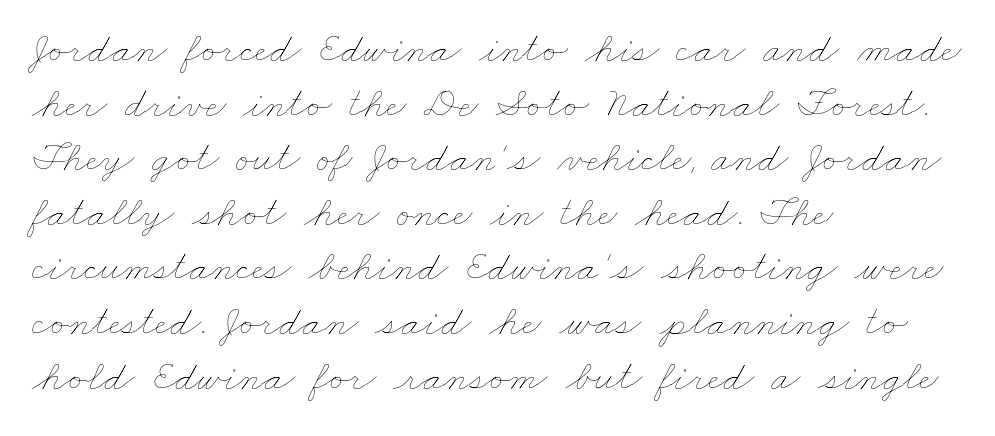
The image shows 43 px thin, wide type; set left-aligned, normal line spacing (1.27x), normal letter spacing, not underlined; low stroke contrast and a small x-height.
